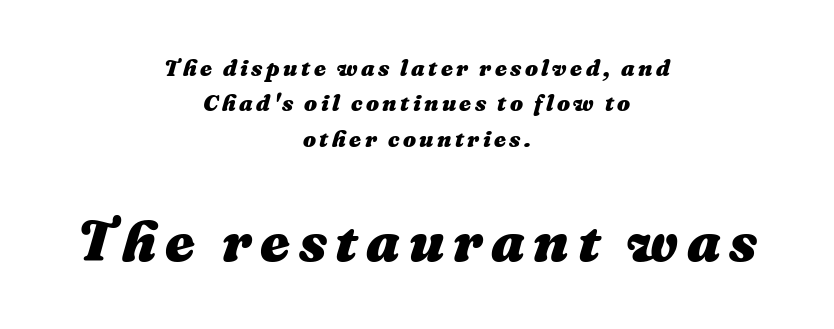
Interline gaps are of average width in this sample. The rendering uses natural spacing where letterforms have individual widths. You can tell it's italic because the verticals aren't actually vertical. If you folded the block vertically in half, each line would mirror itself in length.
